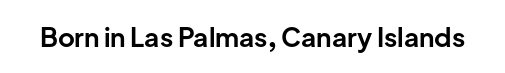
The image shows 26 px bold type, upright; set normal letter spacing, not underlined.
